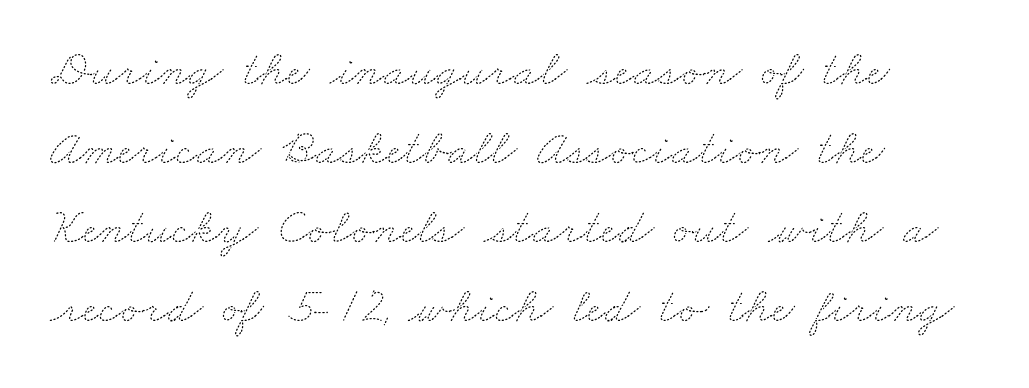
The ragged edge is on the right, which tells us the setting is flush left. The letters advance in unequal steps, a hallmark of proportional type. If you measured baseline to baseline, you'd find a middling distance. The space directly below the letters is spotless.
